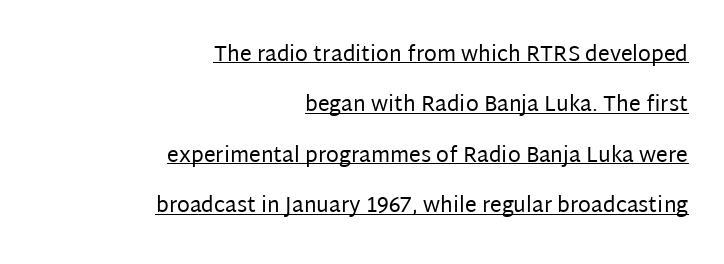
{"italic": "no", "bold": "no", "underline": "yes", "align": "right", "line_spacing": "loose", "line_spacing_ratio": 2.4, "letter_spacing": "normal", "letter_spacing_em": 0.0, "glyph_px": 21}
